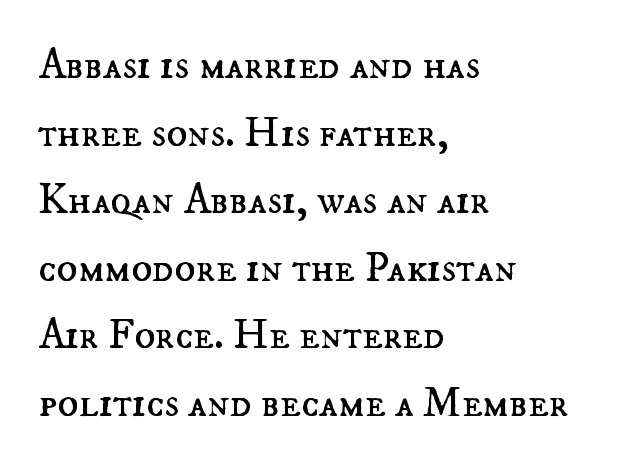
The image shows 43 px regular-weight type, upright; set left-aligned, normal line spacing (1.57x), normal letter spacing, not underlined; medium stroke contrast and a small x-height.
